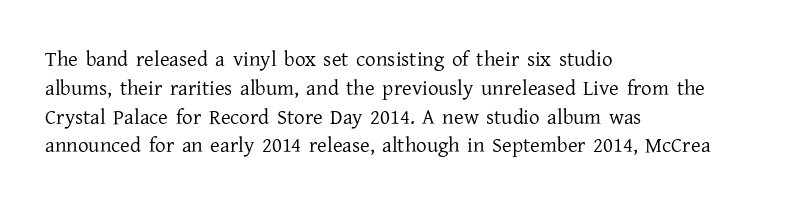
{"italic": "no", "bold": "no", "underline": "no", "align": "left", "line_spacing": "normal", "line_spacing_ratio": 1.37, "letter_spacing": "normal", "letter_spacing_em": 0.0, "glyph_px": 21}
